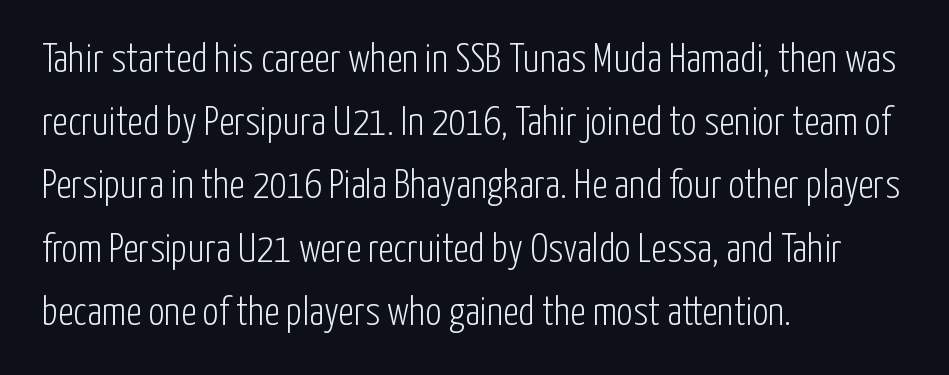
The image shows 40 px light, condensed sans-serif type, upright; set left-aligned, normal line spacing (1.58x), normal letter spacing, not underlined; low stroke contrast and a medium x-height.
